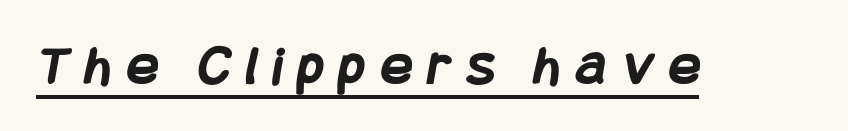
The image shows 58 px semibold, condensed sans-serif type; set unusually wide letter spacing (+0.28 em), underlined; low stroke contrast and a large x-height.
